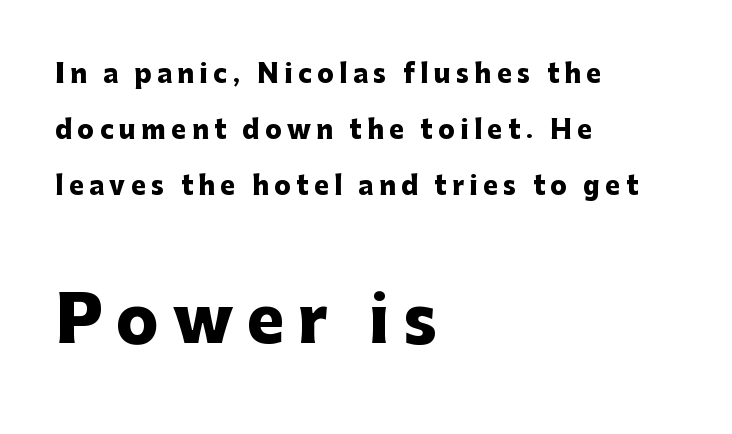
Q: Is the text bold? A: Yes.
Q: Is the text italic (slanted)? A: No, it is upright.
Q: Is the typeface a serif or a sans-serif typeface? A: Sans-serif.
Q: Is the text underlined? A: No.
Q: How is the paragraph aligned? A: Left-aligned.
Q: Is the spacing between letters normal or unusually wide? A: Unusually wide.
Q: Is the spacing between lines tight, normal or loose? A: Loose.
Q: Which block of text is set in a larger size, the first (top) or the second (bottom)? A: The second (bottom) one.
Q: Width (condensed, normal, or wide)? A: Normal.
Q: Stroke contrast? A: Low.
Q: x-height? A: Medium.
Q: Monospaced? A: No.
